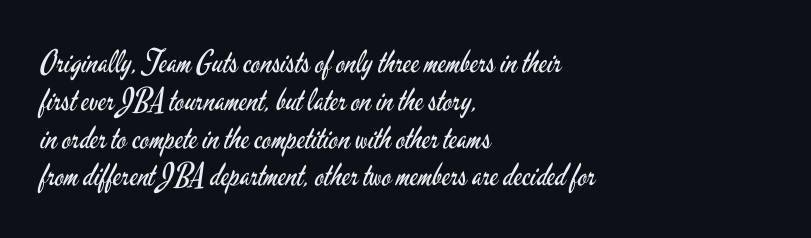
Q: Is the text bold? A: No.
Q: Is the text italic (slanted)? A: Yes.
Q: Is the typeface a serif or a sans-serif typeface? A: Sans-serif.
Q: Is the text underlined? A: No.
Q: How is the paragraph aligned? A: Left-aligned.
Q: Is the spacing between letters normal or unusually wide? A: Normal.
Q: Width (condensed, normal, or wide)? A: Condensed.
Q: Stroke contrast? A: Low.
Q: x-height? A: Small.
Q: Monospaced? A: No.
